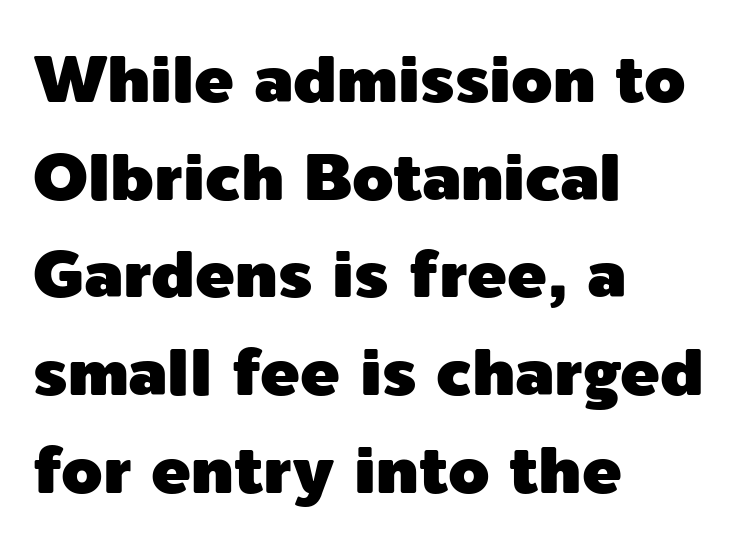
{"serif": "no", "italic": "no", "width": "normal", "x_height": "medium", "monospaced": "no", "underline": "no", "align": "left", "line_spacing": "normal", "line_spacing_ratio": 1.48, "letter_spacing": "normal", "letter_spacing_em": 0.0, "glyph_px": 66}
